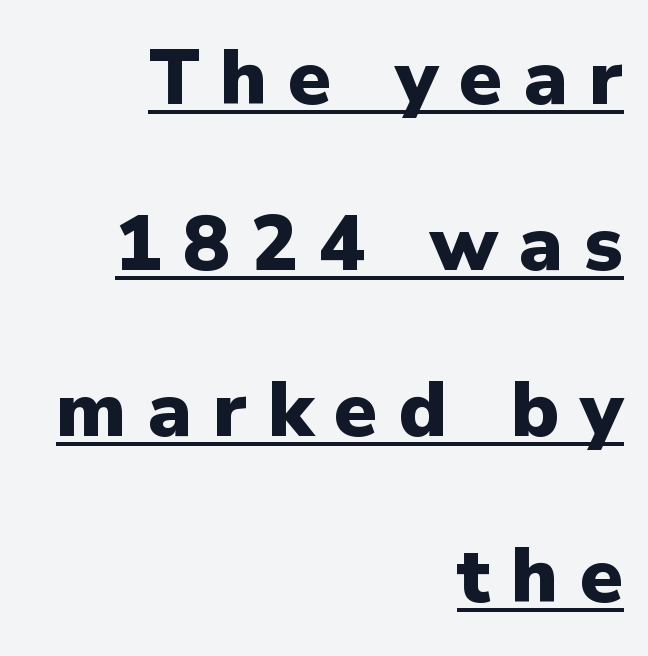
Q: Is the text bold? A: Yes.
Q: Is the text italic (slanted)? A: No, it is upright.
Q: Is the typeface a serif or a sans-serif typeface? A: Sans-serif.
Q: Is the text underlined? A: Yes.
Q: How is the paragraph aligned? A: Right-aligned.
Q: Is the spacing between letters normal or unusually wide? A: Unusually wide.
Q: Is the spacing between lines tight, normal or loose? A: Loose.
Q: Width (condensed, normal, or wide)? A: Normal.
Q: Stroke contrast? A: Low.
Q: x-height? A: Medium.
Q: Monospaced? A: No.
